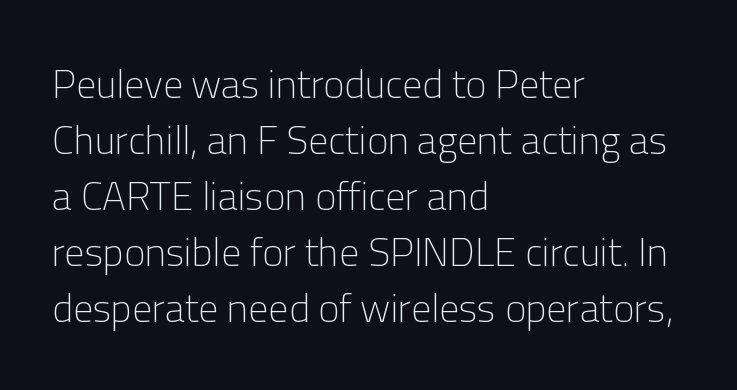
Q: Is the text bold? A: No.
Q: Is the text italic (slanted)? A: No, it is upright.
Q: Is the typeface a serif or a sans-serif typeface? A: Sans-serif.
Q: Is the text underlined? A: No.
Q: How is the paragraph aligned? A: Left-aligned.
Q: Is the spacing between letters normal or unusually wide? A: Normal.
Q: Is the spacing between lines tight, normal or loose? A: Normal.
Q: Width (condensed, normal, or wide)? A: Normal.
Q: Stroke contrast? A: Low.
Q: x-height? A: Medium.
Q: Monospaced? A: No.
